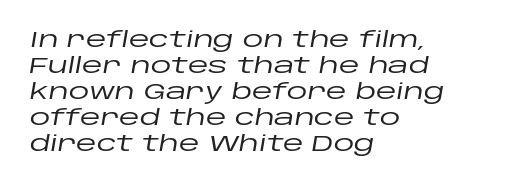
The image shows 21 px text type, italic (leaning right); set left-aligned, line spacing 1.24x, normal letter spacing, not underlined.
